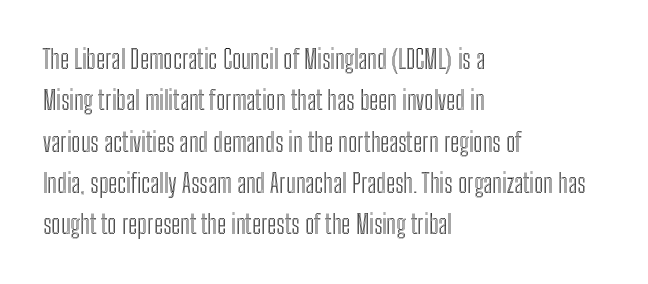
Honestly, there is no underline to notice here at all. Nothing unusual about the tracking: characters are spaced as the font intends. These lines stack with their left ends in a neat column. Posture: vertical. Normally led — the rows are evenly, conventionally spaced.
